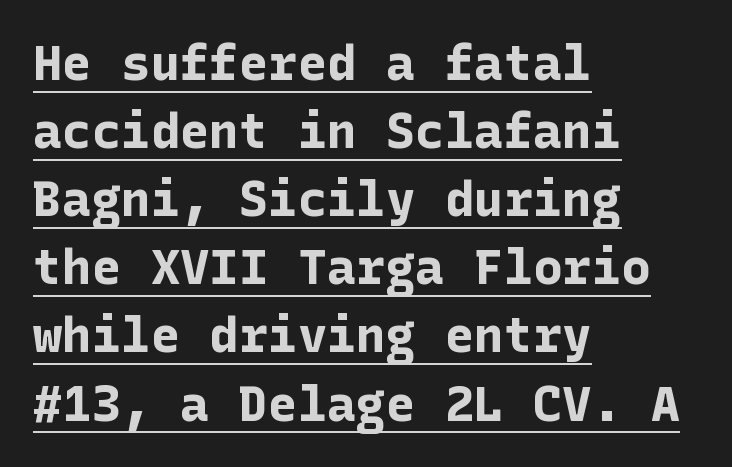
Q: Is the text bold? A: Yes.
Q: Is the text italic (slanted)? A: No, it is upright.
Q: Is the typeface a serif or a sans-serif typeface? A: Sans-serif.
Q: Is the text underlined? A: Yes.
Q: How is the paragraph aligned? A: Left-aligned.
Q: Is the spacing between letters normal or unusually wide? A: Normal.
Q: Is the spacing between lines tight, normal or loose? A: Normal.
Q: Width (condensed, normal, or wide)? A: Normal.
Q: Stroke contrast? A: Low.
Q: x-height? A: Medium.
